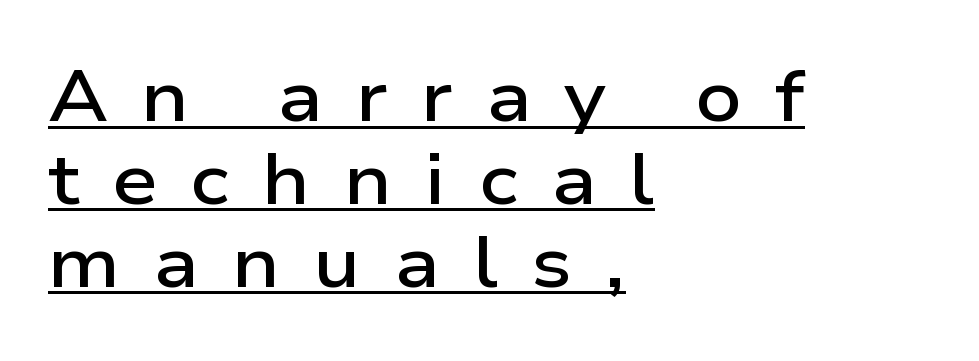
The image shows 72 px semibold, wide sans-serif type, upright; set left-aligned, tight line spacing (1.15x), unusually wide letter spacing (+0.46 em), underlined; low stroke contrast and a medium x-height.
